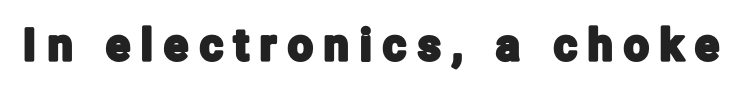
The image shows 44 px condensed sans-serif type, upright; set unusually wide letter spacing (+0.26 em), not underlined; low stroke contrast and a medium x-height.
